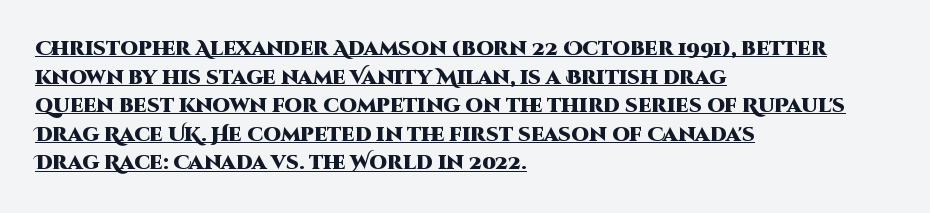
The image shows 20 px bold type, upright; set left-aligned, normal line spacing (1.43x), normal letter spacing, underlined.
